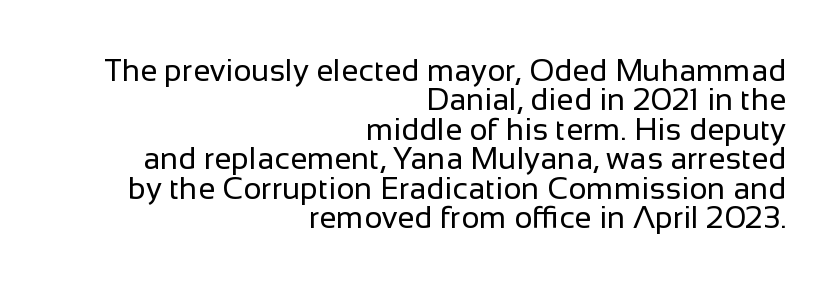
The image shows 31 px regular-weight sans-serif type, upright; set right-aligned, tight line spacing (0.95x), normal letter spacing, not underlined; low stroke contrast and a medium x-height.
